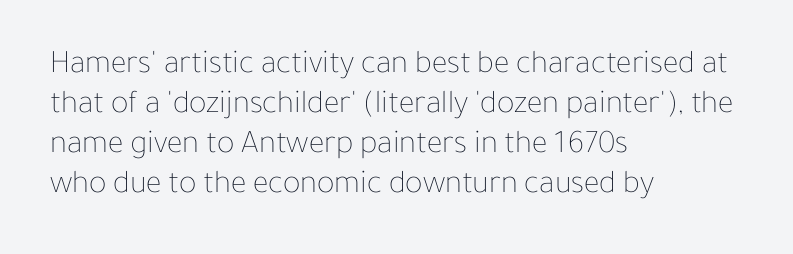
Q: Is the text bold? A: No.
Q: Is the text italic (slanted)? A: No, it is upright.
Q: Is the text underlined? A: No.
Q: How is the paragraph aligned? A: Left-aligned.
Q: Is the spacing between letters normal or unusually wide? A: Normal.
Q: Width (condensed, normal, or wide)? A: Normal.
Q: Stroke contrast? A: Low.
Q: x-height? A: Medium.
Q: Monospaced? A: No.
